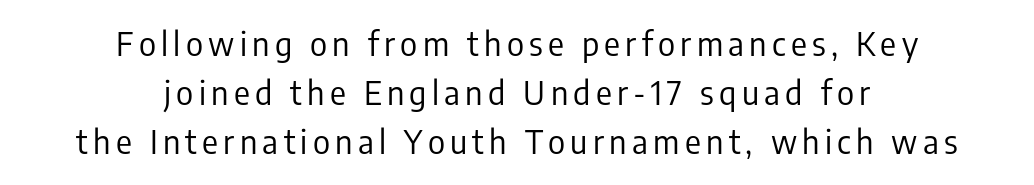
{"serif": "no", "italic": "no", "bold": "no", "weight": "regular", "width": "condensed", "stroke_contrast": "low", "x_height": "medium", "monospaced": "no", "underline": "no", "align": "center", "line_spacing": "normal", "line_spacing_ratio": 1.49, "glyph_px": 33}
